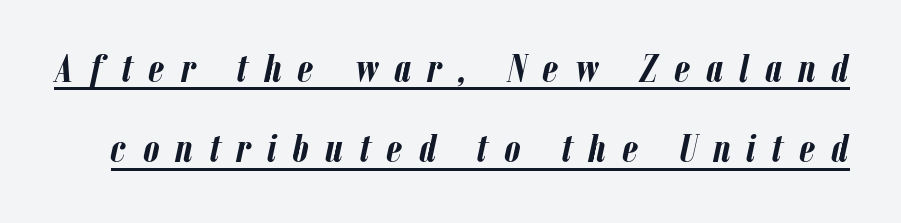
{"italic": "yes", "lean": "right", "slant_degrees": 12, "bold": "yes", "weight": "semibold", "width": "condensed", "stroke_contrast": "low", "x_height": "medium", "monospaced": "no", "underline": "yes", "line_spacing": "loose", "line_spacing_ratio": 2.01, "letter_spacing": "wide", "letter_spacing_em": 0.41, "glyph_px": 40}
